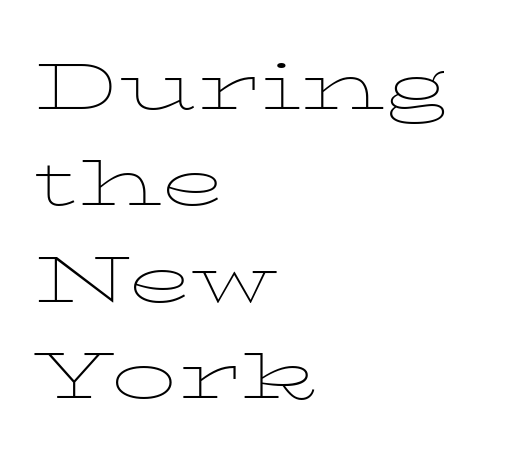
{"serif": "yes", "italic": "no", "bold": "no", "weight": "thin", "width": "wide", "stroke_contrast": "low", "x_height": "medium", "monospaced": "no", "underline": "no", "align": "left", "line_spacing": "normal", "line_spacing_ratio": 1.46, "letter_spacing": "normal", "letter_spacing_em": 0.0, "glyph_px": 66}
